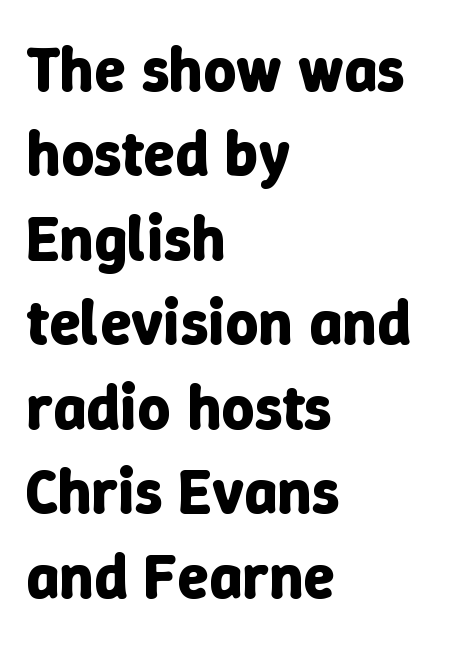
The strip under each line holds only bare page. It's the straight-up-and-down kind of type. Does the copy run flush right? No — it runs flush left. The vertical gap from one line to the next is medium. In terms of letterspacing, this is plain default setting.
